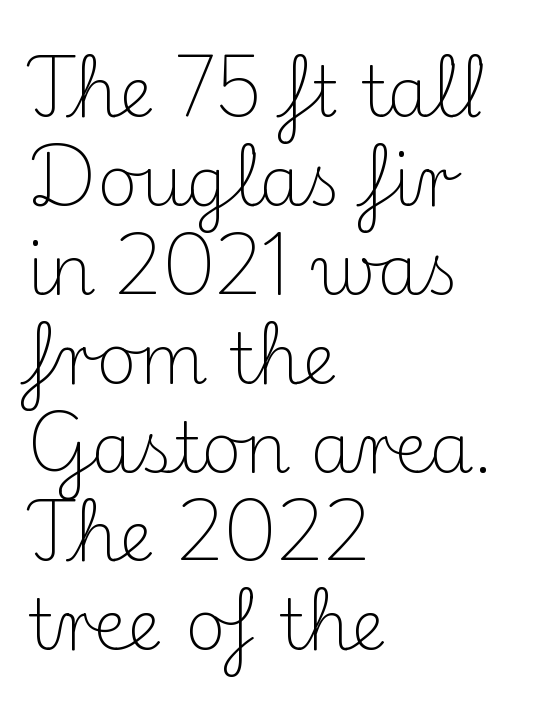
Q: Is the text bold? A: No.
Q: Is the text italic (slanted)? A: No, it is upright.
Q: Is the typeface a serif or a sans-serif typeface? A: Serif.
Q: Is the text underlined? A: No.
Q: How is the paragraph aligned? A: Left-aligned.
Q: Is the spacing between letters normal or unusually wide? A: Normal.
Q: Is the spacing between lines tight, normal or loose? A: Normal.
Q: Width (condensed, normal, or wide)? A: Normal.
Q: Stroke contrast? A: Medium.
Q: x-height? A: Small.
Q: Monospaced? A: No.
